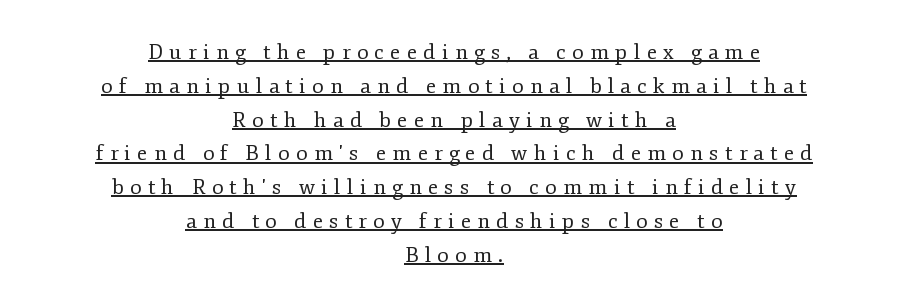
Neither beginnings nor endings align; midpoints do. Ink coverage per letter is moderate at most. The font's upright variant was chosen for this text. Regarding leading, the lines here are spaced in the standard way. The face used here is rendered with a markedly widened letterfit. Beneath each row of characters lies a ruled line.
